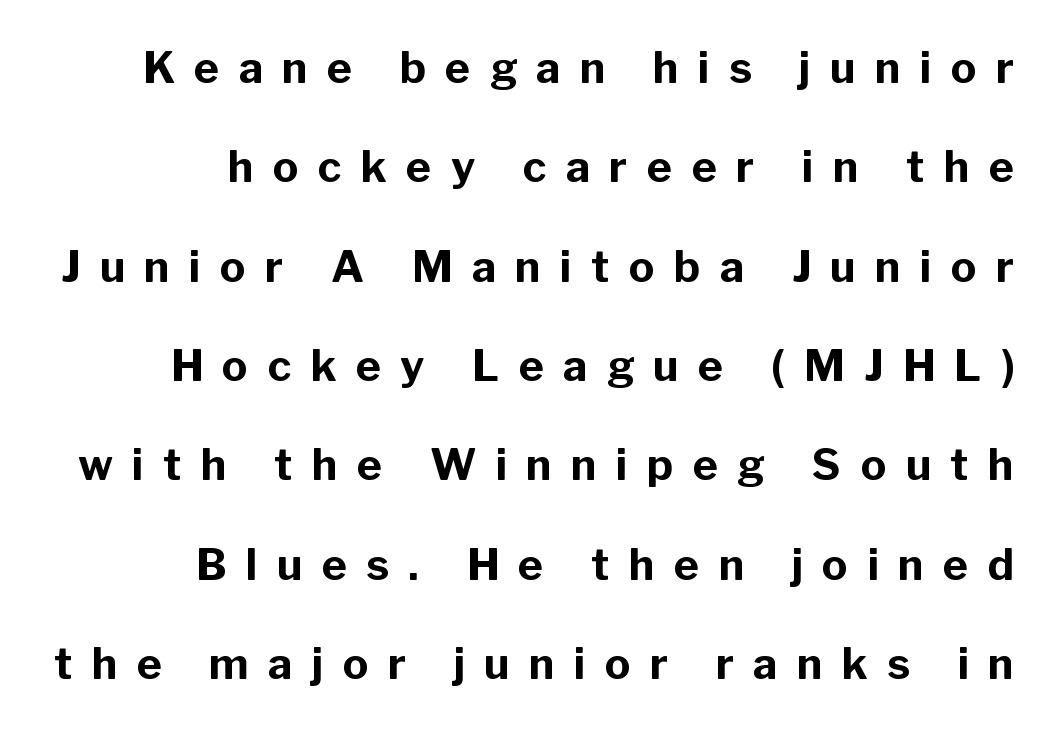
{"serif": "no", "italic": "no", "bold": "yes", "weight": "bold", "width": "normal", "stroke_contrast": "low", "x_height": "medium", "monospaced": "no", "underline": "no", "align": "right", "line_spacing": "loose", "line_spacing_ratio": 2.31, "letter_spacing": "wide", "letter_spacing_em": 0.45, "glyph_px": 43}
